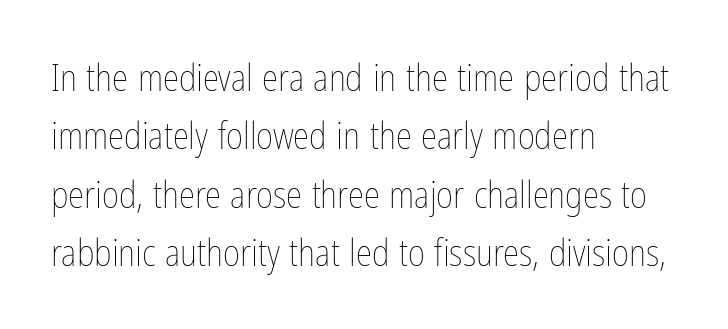
{"italic": "no", "bold": "no", "weight": "thin", "width": "condensed", "stroke_contrast": "low", "x_height": "medium", "monospaced": "no", "underline": "no", "align": "left", "line_spacing": "normal", "line_spacing_ratio": 1.58, "letter_spacing": "normal", "letter_spacing_em": 0.0, "glyph_px": 37}
